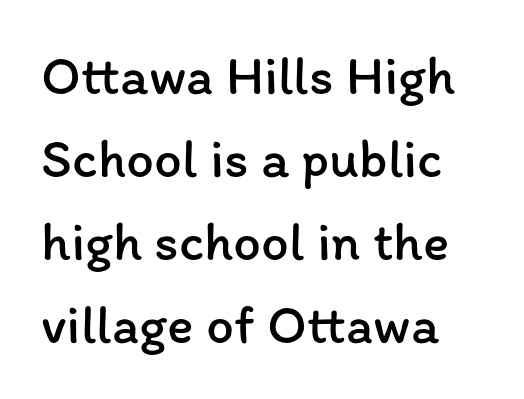
{"italic": "no", "bold": "no", "weight": "regular", "width": "normal", "stroke_contrast": "low", "x_height": "medium", "monospaced": "no", "underline": "no", "line_spacing": "normal", "line_spacing_ratio": 1.51, "letter_spacing": "normal", "letter_spacing_em": 0.0, "glyph_px": 55}
